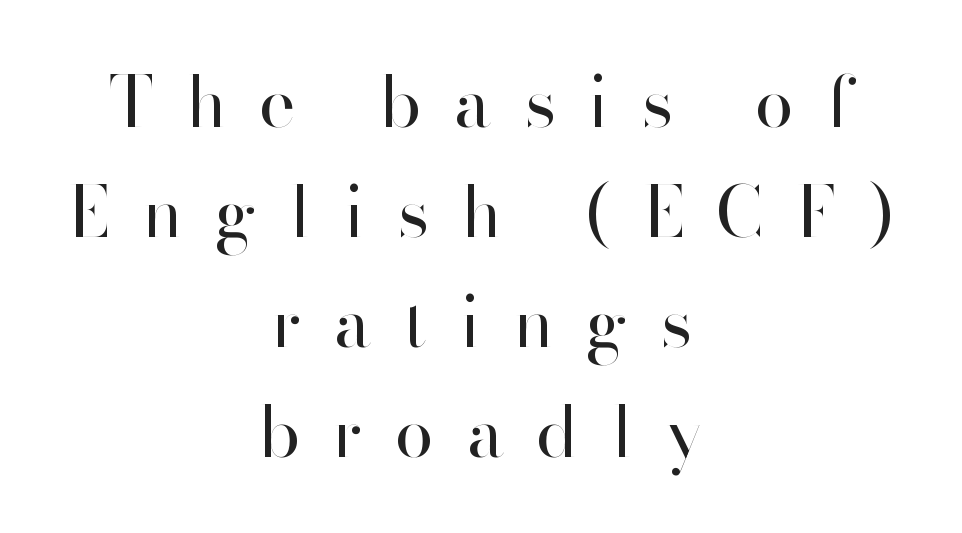
Normally led — the rows are evenly, conventionally spaced. The letters are spread apart with noticeably loose tracking. Descender tails drop into unmarked territory. The lettering holds an erect, upright posture throughout. Each stroke keeps to a modest, everyday thickness or less. The face used here is proportionally spaced, like ordinary book or web type.
